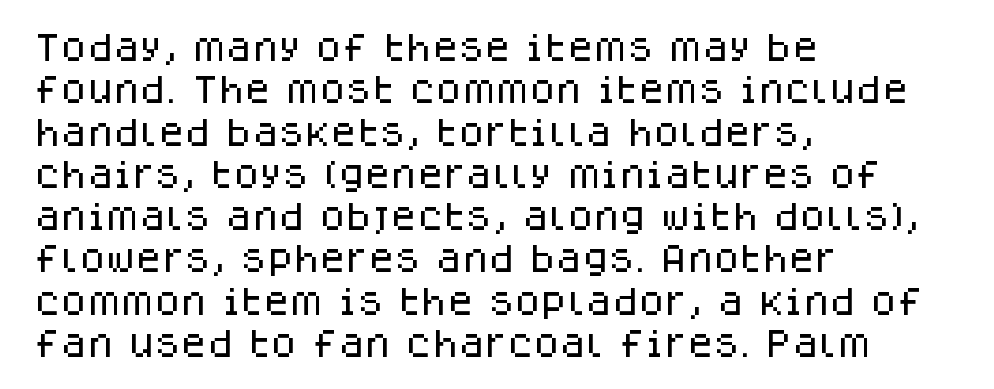
The image shows 30 px sans-serif type, upright; set left-aligned, normal line spacing (1.41x), normal letter spacing, not underlined; low stroke contrast and a large x-height.
